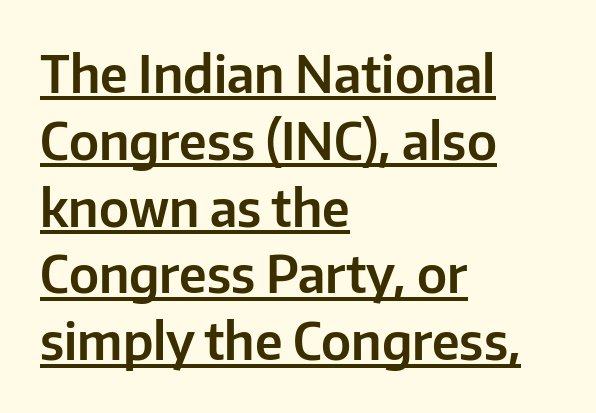
The image shows 51 px sans-serif type, upright; set left-aligned, normal line spacing (1.31x), normal letter spacing, underlined; low stroke contrast and a medium x-height.
